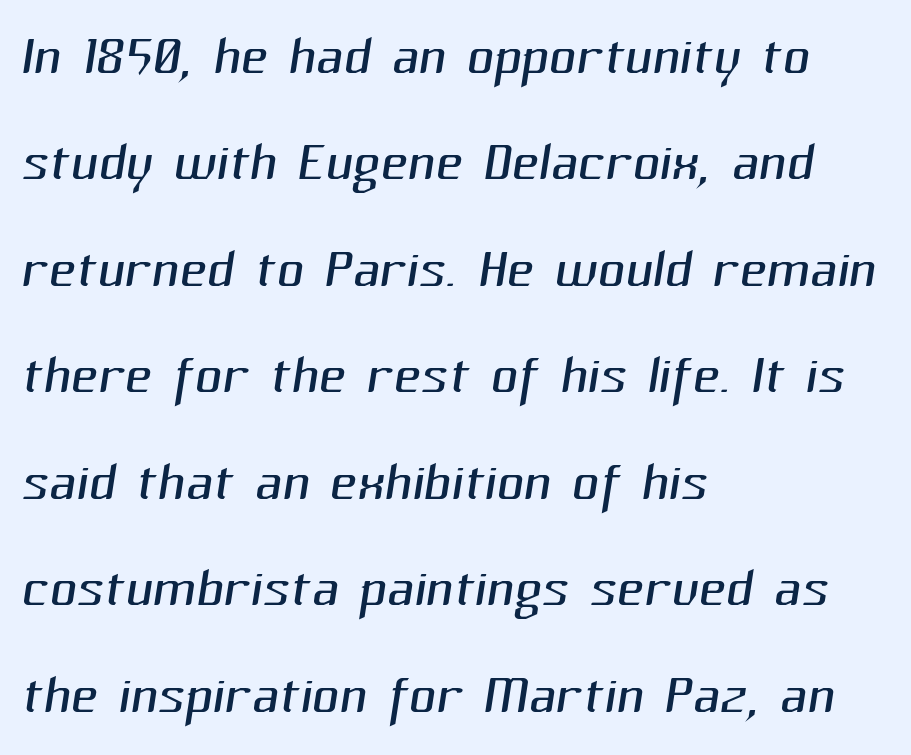
The image shows 75 px light sans-serif type; set left-aligned, normal line spacing (1.42x), normal letter spacing, not underlined; medium stroke contrast and a medium x-height.
